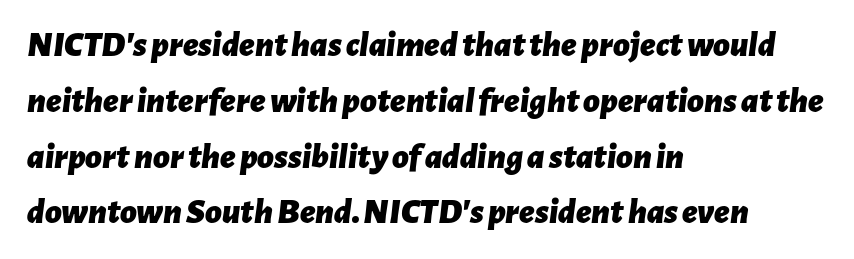
Note the varied advance widths — an 'i' is clearly narrower than an 'm'. The zone under the glyphs is completely vacant. Casual observation: everything's shoved over to the left. The passage shown has conventional tracking throughout.
